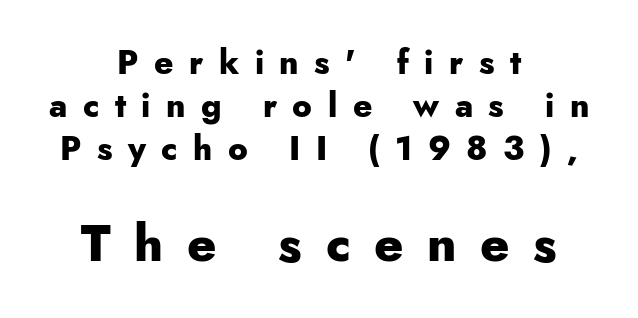
Nope, no serifs anywhere on these letters. The face used here has the dense, thick strokes of a bold. Is this a fixed-width face? No — the glyphs have proportional, varying widths. Glance below the letters and you will spot only blank space.
